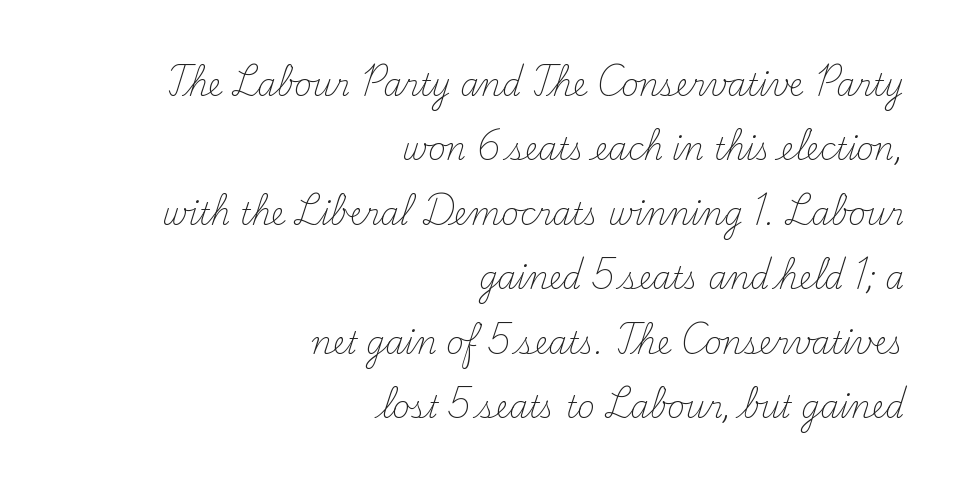
{"bold": "no", "weight": "light", "width": "normal", "stroke_contrast": "medium", "x_height": "small", "monospaced": "no", "underline": "no", "align": "right", "line_spacing": "loose", "line_spacing_ratio": 2.15, "letter_spacing": "normal", "letter_spacing_em": 0.0, "glyph_px": 30}
